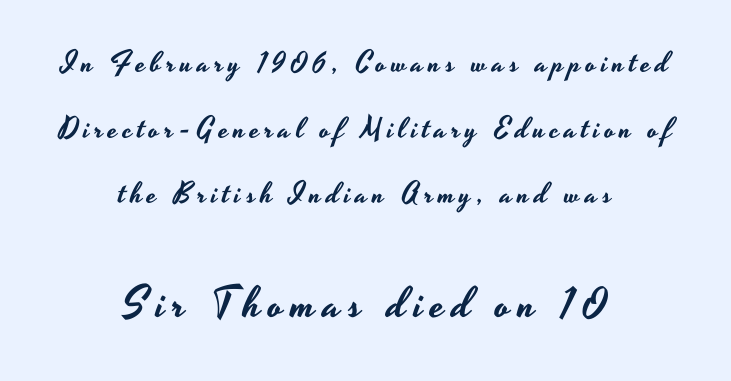
{"serif": "no", "width": "wide", "stroke_contrast": "low", "x_height": "small", "monospaced": "no", "underline": "no", "align": "center", "line_spacing": "loose", "line_spacing_ratio": 2.26, "larger_block": "second", "size_ratio": 1.48, "glyph_px": 43}
